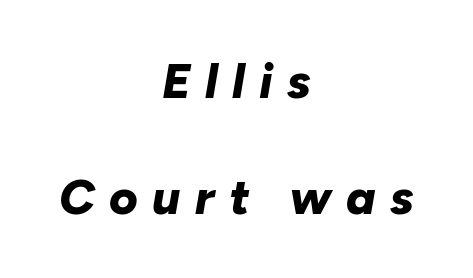
The image shows 49 px bold type, italic (leaning right); set centered, loose line spacing (2.36x), unusually wide letter spacing (+0.29 em), not underlined; low stroke contrast and a medium x-height.
